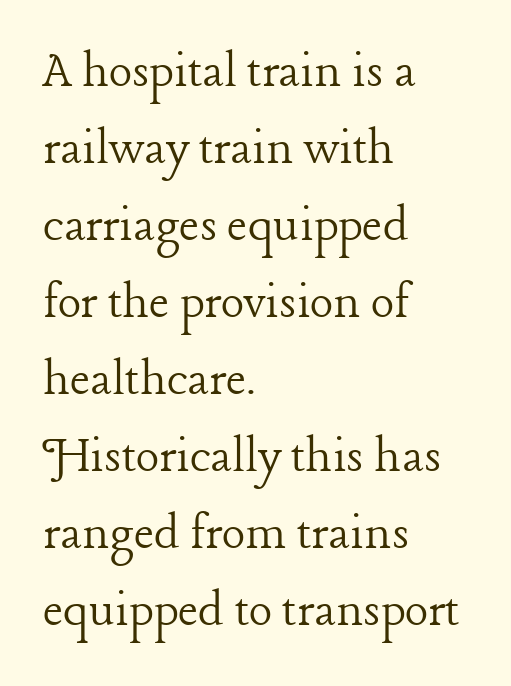
Q: Is the text bold? A: No.
Q: Is the text italic (slanted)? A: No, it is upright.
Q: Is the typeface a serif or a sans-serif typeface? A: Serif.
Q: Is the text underlined? A: No.
Q: How is the paragraph aligned? A: Left-aligned.
Q: Is the spacing between letters normal or unusually wide? A: Normal.
Q: Is the spacing between lines tight, normal or loose? A: Normal.
Q: Width (condensed, normal, or wide)? A: Normal.
Q: Stroke contrast? A: Low.
Q: x-height? A: Medium.
Q: Monospaced? A: No.
